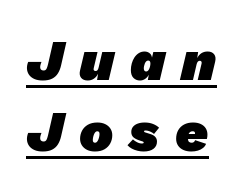
{"serif": "no", "bold": "yes", "weight": "heavy", "width": "normal", "stroke_contrast": "low", "x_height": "medium", "monospaced": "no", "underline": "yes", "line_spacing_ratio": 1.24, "letter_spacing": "wide", "letter_spacing_em": 0.28, "glyph_px": 57}
